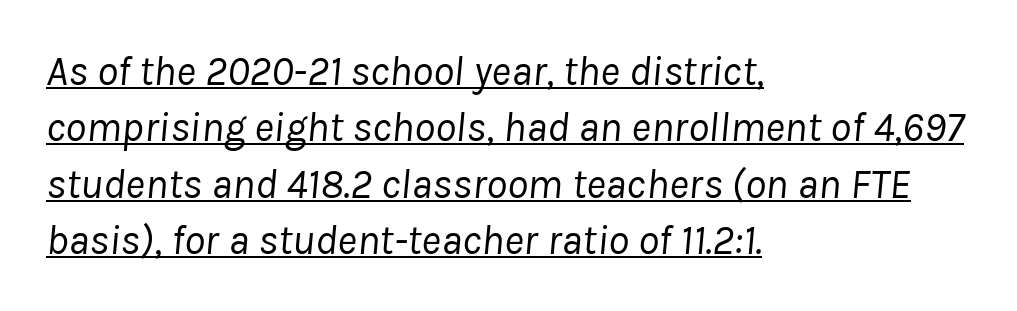
The image shows 42 px regular-weight type, italic (leaning right); set left-aligned, normal line spacing (1.34x), normal letter spacing, underlined; low stroke contrast and a medium x-height.
